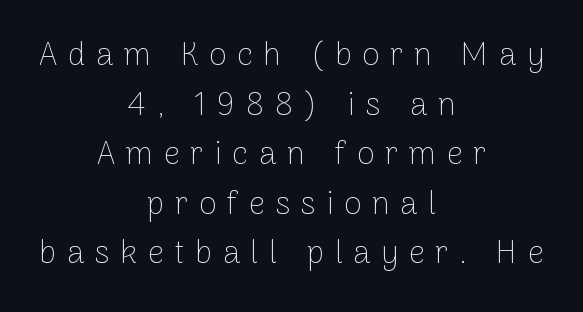
Note the varied advance widths — an 'i' is clearly narrower than an 'm'. Type style note: lacks serifs. The type is letterspaced generously, with wide tracking. Summary of vertical rhythm: regular, with standard interline spacing. This is the regular roman posture of the typeface. Ink coverage per letter is moderate at most.
